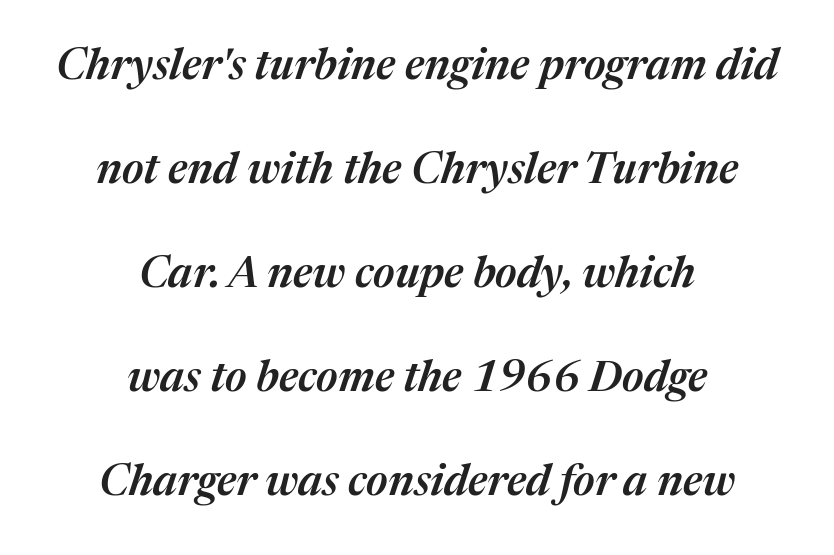
The image shows 43 px semibold type, italic (leaning right); set centered, loose line spacing (2.42x), normal letter spacing, not underlined; medium stroke contrast and a medium x-height.
